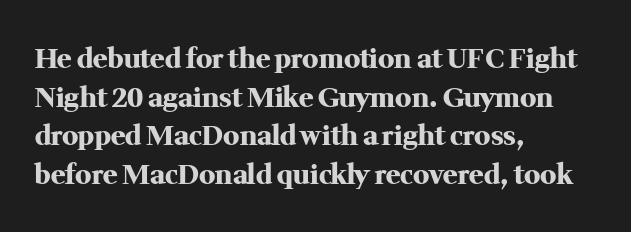
The image shows 27 px bold type, upright; set left-aligned, normal line spacing (1.43x), normal letter spacing, not underlined.
